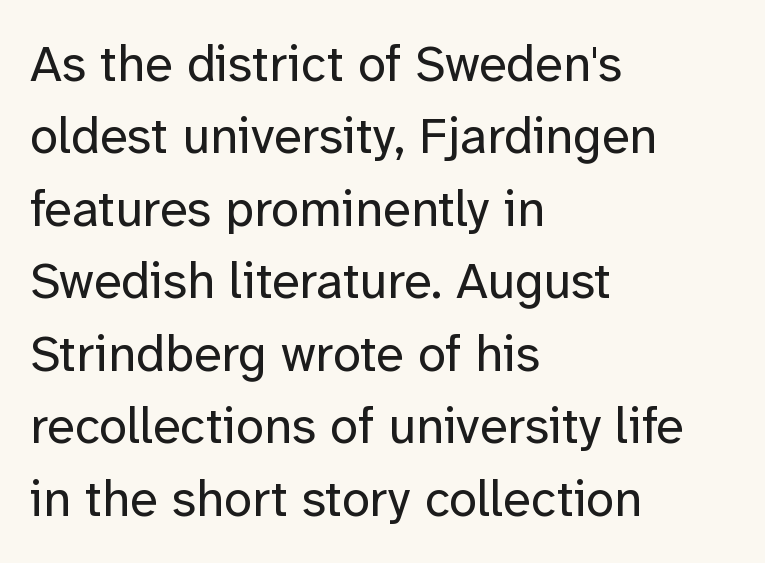
Regarding leading, the lines here are spaced in the standard way. Compared with a typical body face, this is equally light or lighter still. It's the straight-up-and-down kind of type. Looks like regular typesetting: each glyph gets only the width it needs. Short and long lines alike share a common starting point at left.
